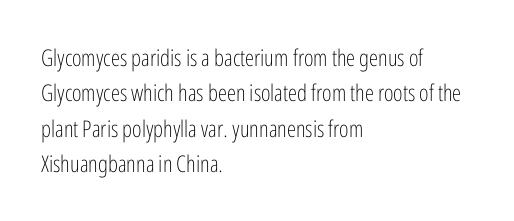
The image shows 23 px text type, upright; set left-aligned, normal line spacing (1.54x), normal letter spacing, not underlined.
